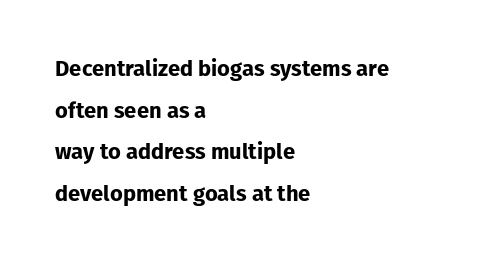
Q: Is the text bold? A: Yes.
Q: Is the text italic (slanted)? A: No, it is upright.
Q: Is the text underlined? A: No.
Q: How is the paragraph aligned? A: Left-aligned.
Q: Is the spacing between letters normal or unusually wide? A: Normal.
